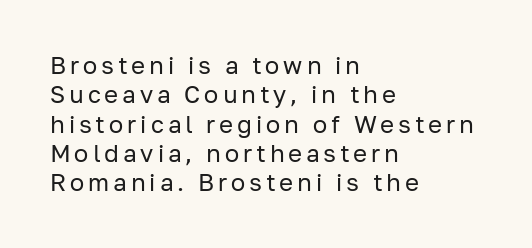
The image shows 24 px text type, upright; set left-aligned, line spacing 1.22x, not underlined.
